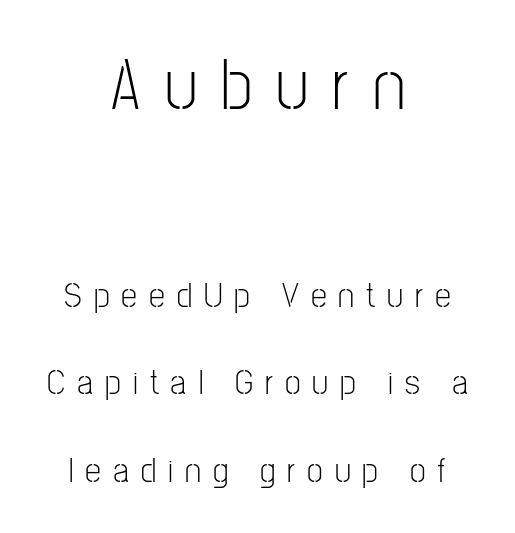
{"serif": "no", "italic": "no", "bold": "no", "weight": "light", "width": "condensed", "stroke_contrast": "low", "x_height": "medium", "monospaced": "no", "underline": "no", "align": "center", "line_spacing": "loose", "line_spacing_ratio": 2.43, "letter_spacing": "wide", "letter_spacing_em": 0.33, "larger_block": "first", "size_ratio": 2.03, "glyph_px": 73}
